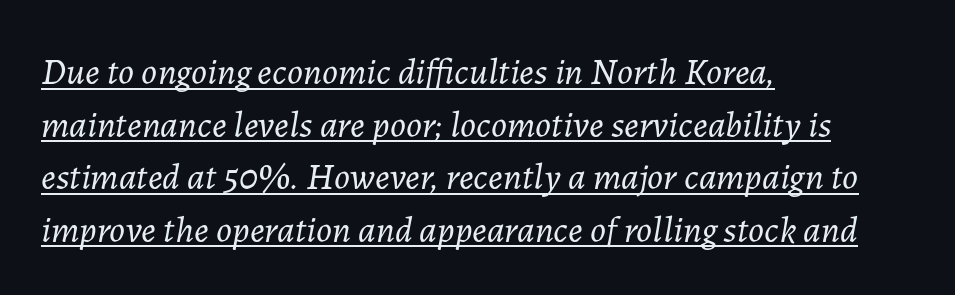
{"italic": "yes", "lean": "right", "slant_degrees": 7, "bold": "no", "weight": "light", "width": "normal", "stroke_contrast": "low", "x_height": "medium", "monospaced": "no", "underline": "yes", "align": "left", "line_spacing": "normal", "line_spacing_ratio": 1.42, "letter_spacing": "normal", "letter_spacing_em": 0.0, "glyph_px": 37}
